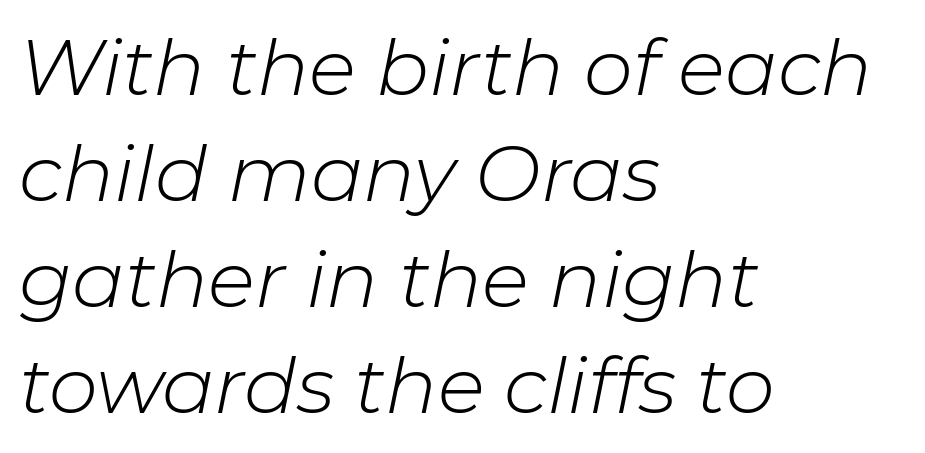
Character widths vary here, with narrow letters taking less room than wide ones. Characters are canted at an angle relative to the baseline's perpendicular. Look at the tracking — it's just the regular setting, nothing added. A light-to-regular cut is what we see here.
